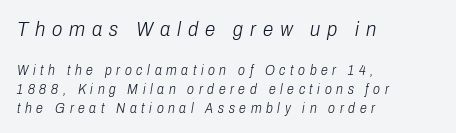
{"italic": "yes", "lean": "right", "slant_degrees": 10, "bold": "no", "underline": "no", "align": "left", "line_spacing": "normal", "line_spacing_ratio": 1.35, "letter_spacing": "wide", "letter_spacing_em": 0.33, "larger_block": "first", "size_ratio": 1.5, "glyph_px": 21}
